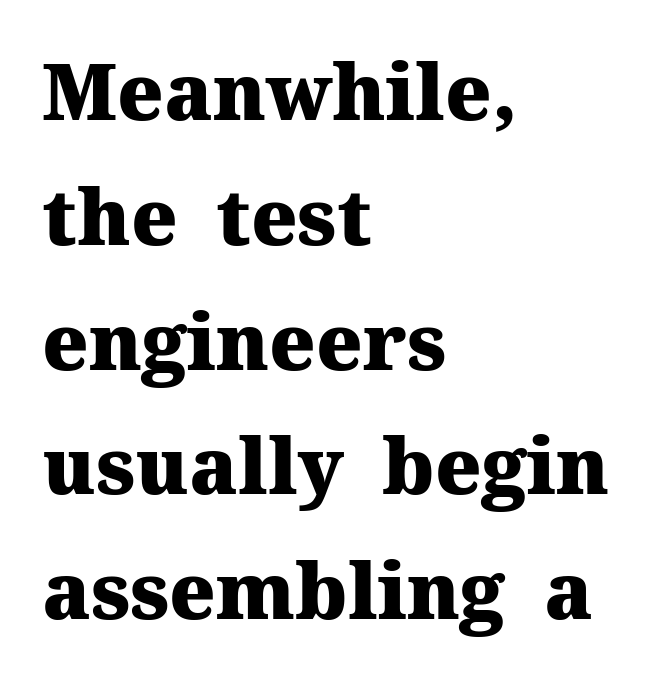
{"serif": "yes", "italic": "no", "bold": "yes", "weight": "heavy", "width": "normal", "stroke_contrast": "medium", "x_height": "medium", "monospaced": "no", "underline": "no", "align": "left", "line_spacing": "normal", "line_spacing_ratio": 1.6, "letter_spacing": "normal", "letter_spacing_em": 0.0, "glyph_px": 78}
